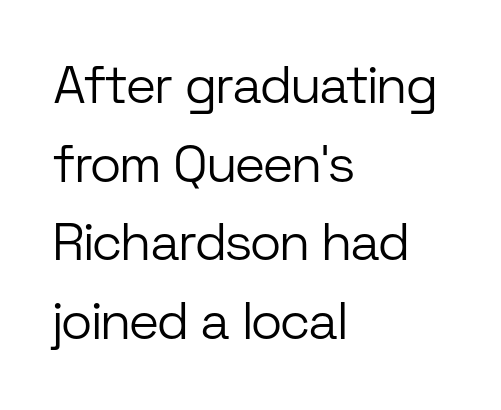
Q: Is the text bold? A: No.
Q: Is the text italic (slanted)? A: No, it is upright.
Q: Is the typeface a serif or a sans-serif typeface? A: Sans-serif.
Q: Is the text underlined? A: No.
Q: How is the paragraph aligned? A: Left-aligned.
Q: Is the spacing between letters normal or unusually wide? A: Normal.
Q: Is the spacing between lines tight, normal or loose? A: Normal.
Q: Width (condensed, normal, or wide)? A: Normal.
Q: Stroke contrast? A: Low.
Q: x-height? A: Medium.
Q: Monospaced? A: No.
